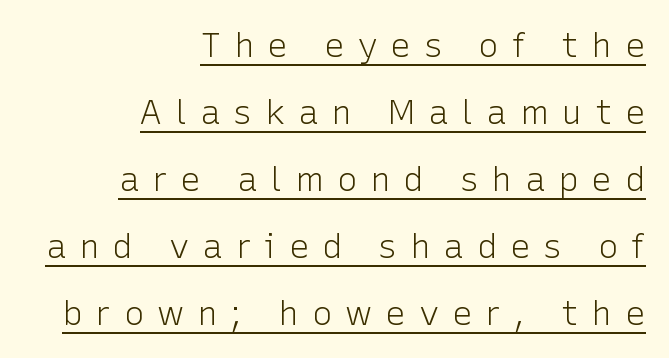
Q: Is the text bold? A: No.
Q: Is the text italic (slanted)? A: No, it is upright.
Q: Is the typeface a serif or a sans-serif typeface? A: Sans-serif.
Q: Is the text underlined? A: Yes.
Q: How is the paragraph aligned? A: Right-aligned.
Q: Is the spacing between letters normal or unusually wide? A: Unusually wide.
Q: Is the spacing between lines tight, normal or loose? A: Loose.
Q: Width (condensed, normal, or wide)? A: Normal.
Q: Stroke contrast? A: Low.
Q: x-height? A: Medium.
Q: Monospaced? A: No.
